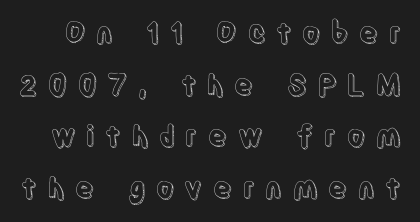
Q: Is the text italic (slanted)? A: No, it is upright.
Q: Is the text underlined? A: No.
Q: Is the spacing between letters normal or unusually wide? A: Unusually wide.
Q: Width (condensed, normal, or wide)? A: Condensed.
Q: x-height? A: Large.
Q: Monospaced? A: No.
